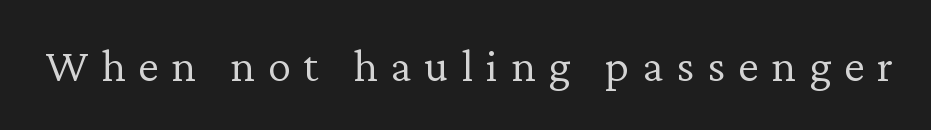
{"serif": "yes", "italic": "no", "bold": "no", "weight": "light", "width": "normal", "stroke_contrast": "low", "x_height": "medium", "monospaced": "no", "underline": "no", "letter_spacing": "wide", "letter_spacing_em": 0.27, "glyph_px": 47}
